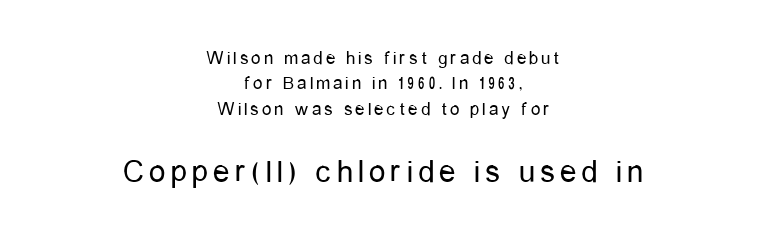
{"serif": "no", "italic": "no", "bold": "no", "weight": "regular", "width": "condensed", "stroke_contrast": "low", "x_height": "medium", "monospaced": "no", "underline": "no", "align": "center", "line_spacing": "normal", "line_spacing_ratio": 1.33, "larger_block": "second", "size_ratio": 1.74, "glyph_px": 33}
